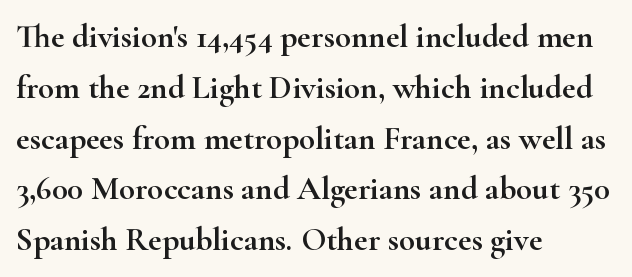
The image shows 33 px wide serif type, upright; set left-aligned, normal line spacing (1.54x), normal letter spacing, not underlined; high stroke contrast and a small x-height.
